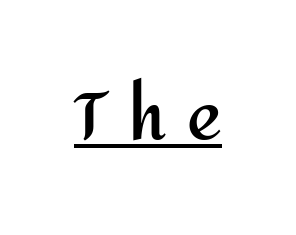
{"serif": "no", "italic": "no", "bold": "yes", "weight": "semibold", "width": "normal", "stroke_contrast": "medium", "x_height": "medium", "monospaced": "no", "underline": "yes", "letter_spacing": "wide", "letter_spacing_em": 0.31, "glyph_px": 66}
